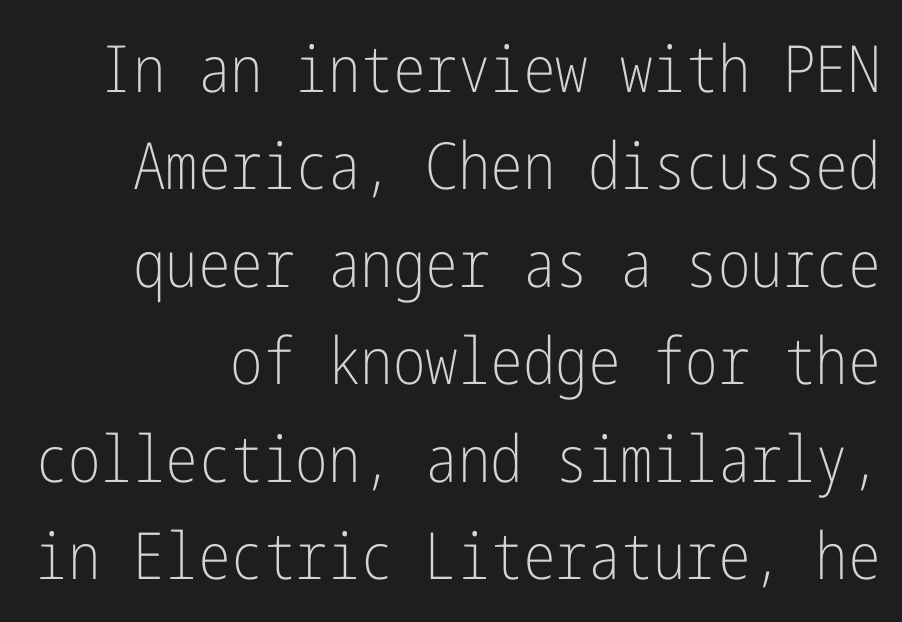
The image shows 65 px light, condensed sans-serif type, upright; set normal line spacing (1.5x), normal letter spacing, not underlined; low stroke contrast and a medium x-height.
